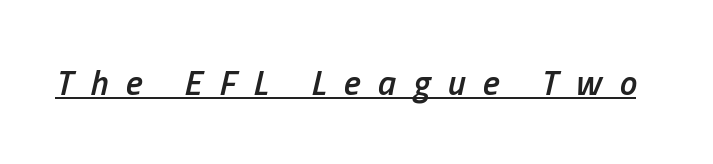
Each letter keeps its own natural width here, so spacing adapts to shape. Italic? Definitely — the glyphs are oblique. There is plenty of visible air inserted between adjacent glyphs. Is there an underline? Yes — a line sits under the letters. Compared with an ordinary text face, these strokes are moderately heavier — a semibold.
